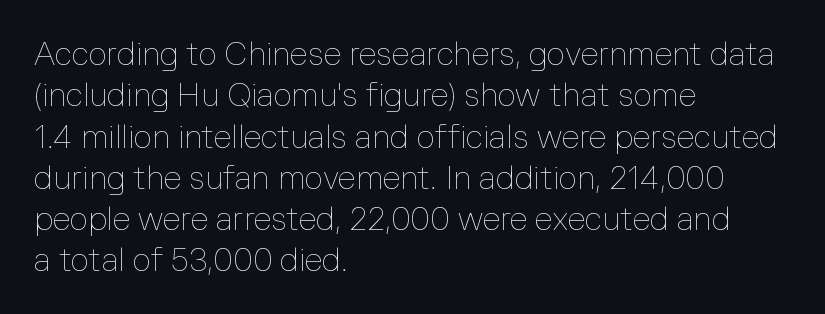
Q: Is the text bold? A: No.
Q: Is the text italic (slanted)? A: No, it is upright.
Q: Is the text underlined? A: No.
Q: How is the paragraph aligned? A: Left-aligned.
Q: Is the spacing between letters normal or unusually wide? A: Normal.
Q: Is the spacing between lines tight, normal or loose? A: Normal.
Q: Width (condensed, normal, or wide)? A: Normal.
Q: Stroke contrast? A: Low.
Q: x-height? A: Medium.
Q: Monospaced? A: No.
